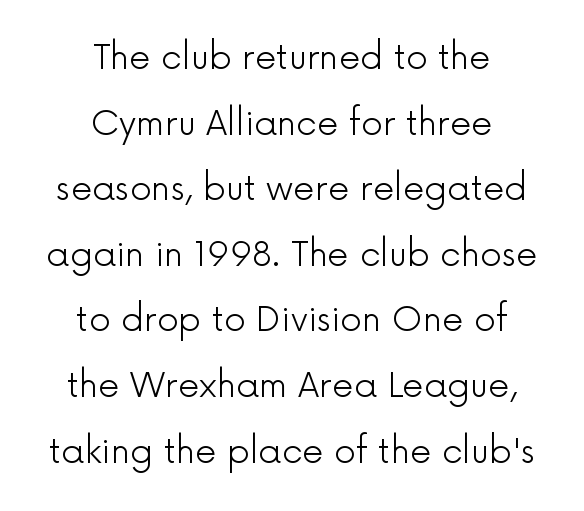
Q: Is the text bold? A: No.
Q: Is the text italic (slanted)? A: No, it is upright.
Q: Is the typeface a serif or a sans-serif typeface? A: Sans-serif.
Q: Is the text underlined? A: No.
Q: How is the paragraph aligned? A: Centered.
Q: Is the spacing between letters normal or unusually wide? A: Normal.
Q: Is the spacing between lines tight, normal or loose? A: Loose.
Q: Width (condensed, normal, or wide)? A: Normal.
Q: x-height? A: Medium.
Q: Monospaced? A: No.
